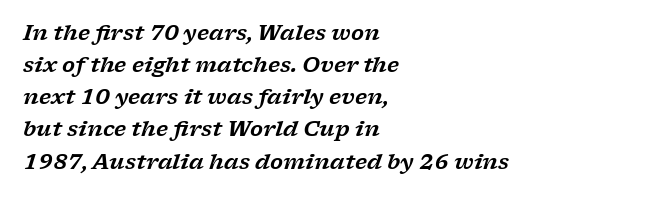
{"italic": "yes", "lean": "right", "slant_degrees": 17, "underline": "no", "align": "left", "line_spacing": "normal", "line_spacing_ratio": 1.53, "letter_spacing": "normal", "letter_spacing_em": 0.0, "glyph_px": 21}
